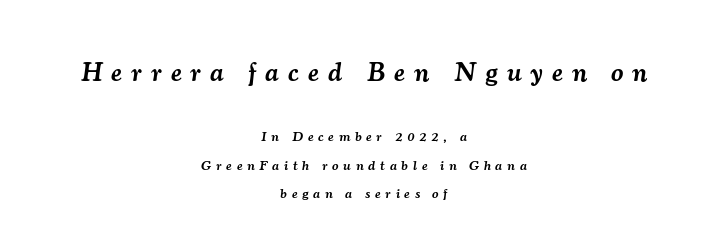
Between these two stacked blocks, the higher one wins on size. Loosely led — the rows are spread out. Slanted lettering throughout. Short note: letters widely spaced. No word sits above an underline.
